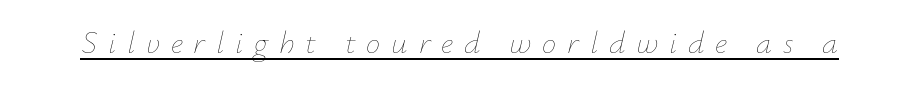
The image shows 32 px thin type, italic (leaning right); set unusually wide letter spacing (+0.34 em), underlined; low stroke contrast and a small x-height.
